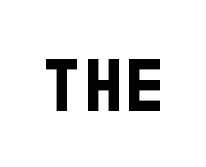
Q: Is the text bold? A: Yes.
Q: Is the text italic (slanted)? A: No, it is upright.
Q: Is the typeface a serif or a sans-serif typeface? A: Sans-serif.
Q: Is the text underlined? A: No.
Q: Is the spacing between letters normal or unusually wide? A: Normal.
Q: Width (condensed, normal, or wide)? A: Condensed.
Q: Stroke contrast? A: Low.
Q: x-height? A: Large.
